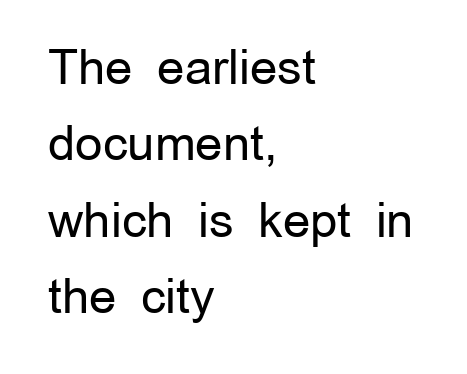
The image shows 48 px regular-weight sans-serif type, upright; set left-aligned, normal line spacing (1.59x), normal letter spacing, not underlined; low stroke contrast and a medium x-height.
